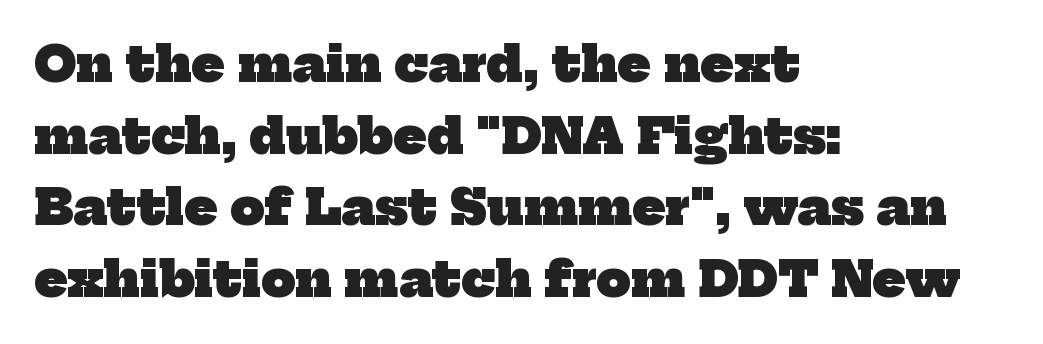
Q: Is the text bold? A: Yes.
Q: Is the typeface a serif or a sans-serif typeface? A: Serif.
Q: Is the text underlined? A: No.
Q: How is the paragraph aligned? A: Left-aligned.
Q: Is the spacing between letters normal or unusually wide? A: Normal.
Q: Is the spacing between lines tight, normal or loose? A: Normal.
Q: Width (condensed, normal, or wide)? A: Normal.
Q: Stroke contrast? A: Low.
Q: x-height? A: Medium.
Q: Monospaced? A: No.
